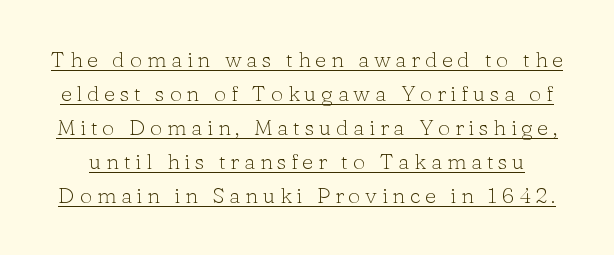
{"italic": "no", "bold": "no", "underline": "yes", "line_spacing": "normal", "line_spacing_ratio": 1.55, "letter_spacing": "wide", "letter_spacing_em": 0.21, "glyph_px": 22}
